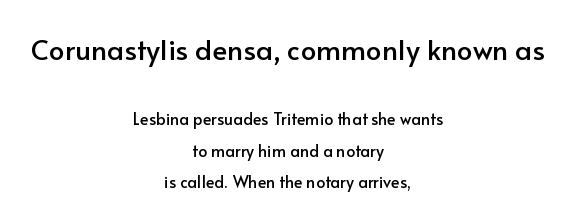
Q: Is the text italic (slanted)? A: No, it is upright.
Q: Is the typeface a serif or a sans-serif typeface? A: Sans-serif.
Q: Is the text underlined? A: No.
Q: How is the paragraph aligned? A: Centered.
Q: Is the spacing between letters normal or unusually wide? A: Normal.
Q: Is the spacing between lines tight, normal or loose? A: Loose.
Q: Which block of text is set in a larger size, the first (top) or the second (bottom)? A: The first (top) one.
Q: Width (condensed, normal, or wide)? A: Normal.
Q: Stroke contrast? A: Low.
Q: x-height? A: Small.
Q: Monospaced? A: No.
